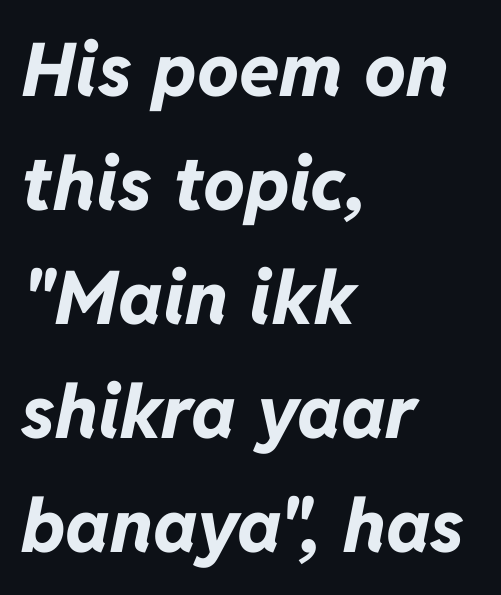
The image shows 74 px bold type, italic (leaning right); set left-aligned, normal line spacing (1.54x), normal letter spacing, not underlined; low stroke contrast and a medium x-height.
